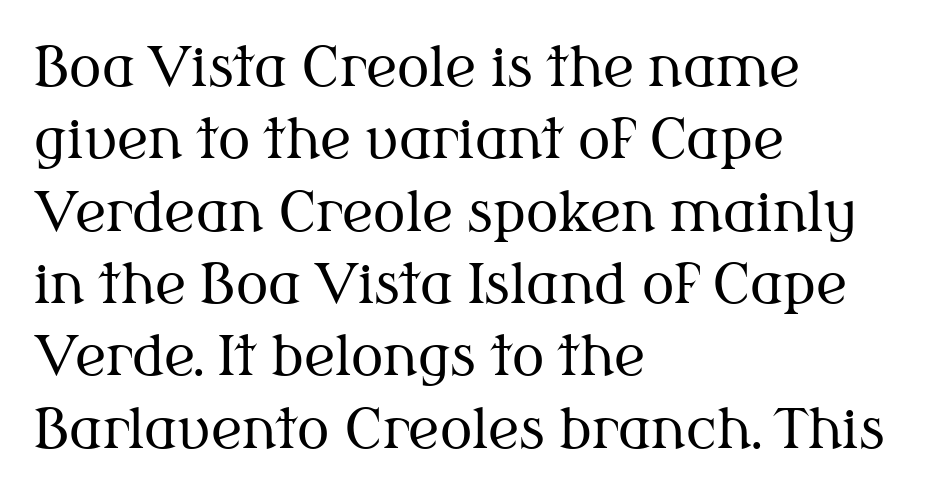
{"serif": "yes", "italic": "no", "bold": "no", "weight": "regular", "width": "normal", "stroke_contrast": "medium", "x_height": "medium", "monospaced": "no", "underline": "no", "align": "left", "line_spacing": "normal", "line_spacing_ratio": 1.34, "letter_spacing": "normal", "letter_spacing_em": 0.0, "glyph_px": 54}
